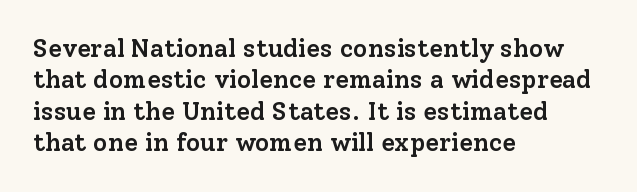
{"italic": "no", "bold": "semi", "underline": "no", "align": "left", "line_spacing": "normal", "line_spacing_ratio": 1.26, "letter_spacing": "normal", "letter_spacing_em": 0.0, "glyph_px": 25}
